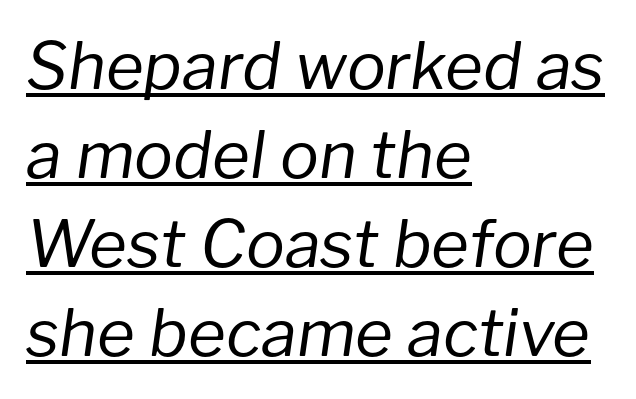
{"italic": "yes", "lean": "right", "slant_degrees": 8, "bold": "no", "weight": "regular", "width": "normal", "stroke_contrast": "low", "x_height": "medium", "monospaced": "no", "underline": "yes", "align": "left", "line_spacing": "normal", "line_spacing_ratio": 1.37, "letter_spacing": "normal", "letter_spacing_em": 0.0, "glyph_px": 65}
